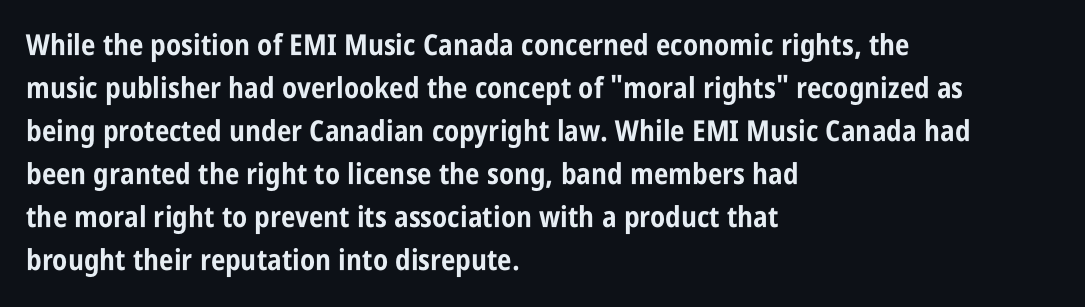
Upright lettering throughout. On the weight axis this lands at bold, roughly 700. Regular leading. Clear beneath every line of the passage.
